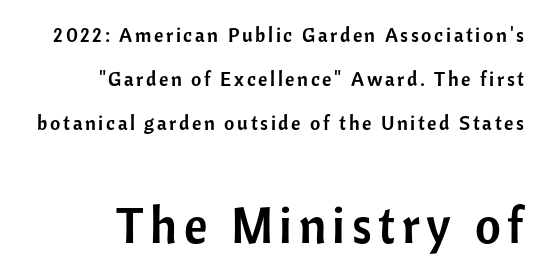
{"serif": "no", "italic": "no", "width": "normal", "stroke_contrast": "low", "x_height": "medium", "monospaced": "no", "underline": "no", "align": "right", "line_spacing": "loose", "line_spacing_ratio": 2.19, "larger_block": "second", "size_ratio": 2.5, "glyph_px": 50}
